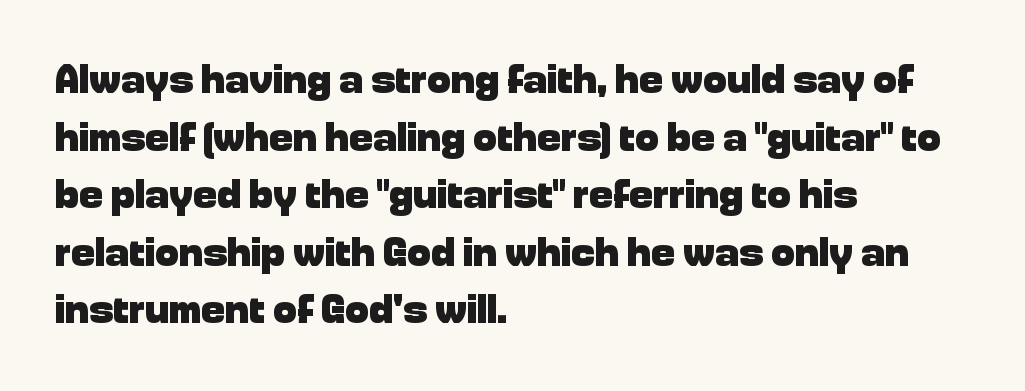
Do the characters align in a grid? No, the font is proportional. Left-aligned paragraph, ragged on the right. Tall strokes in this sample are plumb rather than angled. Any mark beneath the type? The region is blank. The designer left line spacing at the default. Check where the strokes stop: nothing finishes them off — pure sans.
